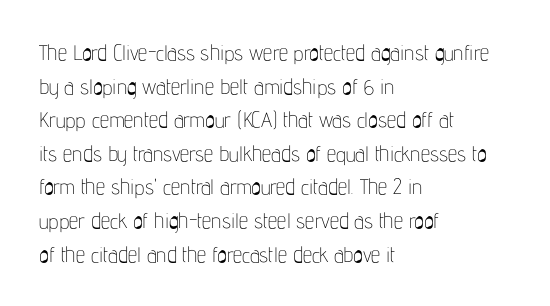
The image shows 21 px text type, upright; set left-aligned, normal line spacing (1.6x), normal letter spacing, not underlined.
